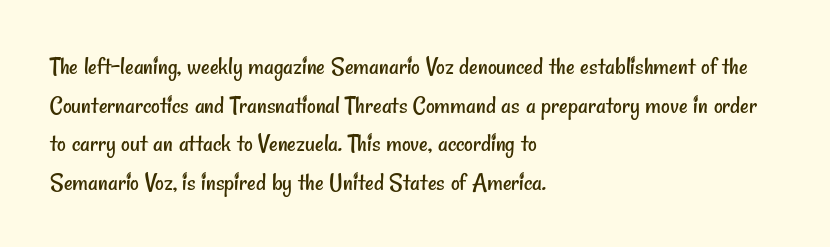
{"bold": "no", "underline": "no", "align": "left", "line_spacing": "normal", "line_spacing_ratio": 1.43, "letter_spacing": "normal", "letter_spacing_em": 0.0, "glyph_px": 27}
